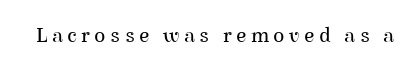
Q: Is the text bold? A: No.
Q: Is the text italic (slanted)? A: No, it is upright.
Q: Is the text underlined? A: No.
Q: Is the spacing between letters normal or unusually wide? A: Unusually wide.
